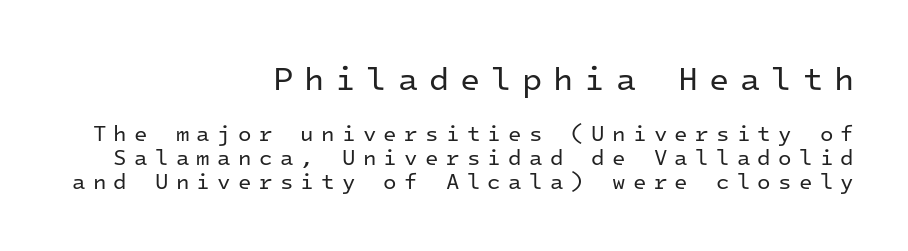
The image shows 33 px regular-weight sans-serif type, upright, monospaced; set right-aligned, tight line spacing (1.1x), unusually wide letter spacing (+0.33 em), not underlined; the first (top) block is 1.5x larger; low stroke contrast and a medium x-height.
